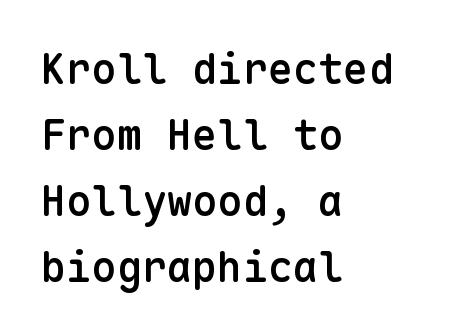
The image shows 42 px semibold sans-serif type, upright, monospaced; set left-aligned, normal line spacing (1.57x), normal letter spacing, not underlined; low stroke contrast and a medium x-height.
